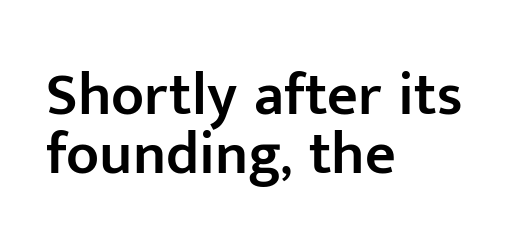
{"serif": "no", "italic": "no", "bold": "semi", "weight": "semibold", "width": "normal", "stroke_contrast": "low", "x_height": "medium", "monospaced": "no", "underline": "no", "align": "left", "line_spacing": "tight", "line_spacing_ratio": 0.99, "letter_spacing": "normal", "letter_spacing_em": 0.0, "glyph_px": 60}
